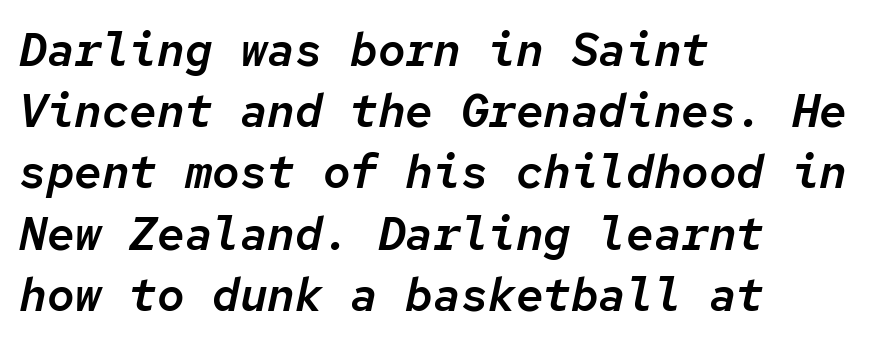
The glyphs are unaccompanied by any horizontal stroke below them. Is there much room between lines? A standard amount, neither cramped nor airy. Rendered with sloped, italic letterforms. Looks like terminal output: every glyph gets an equal slot. These lines are set flush left with a ragged right edge.
